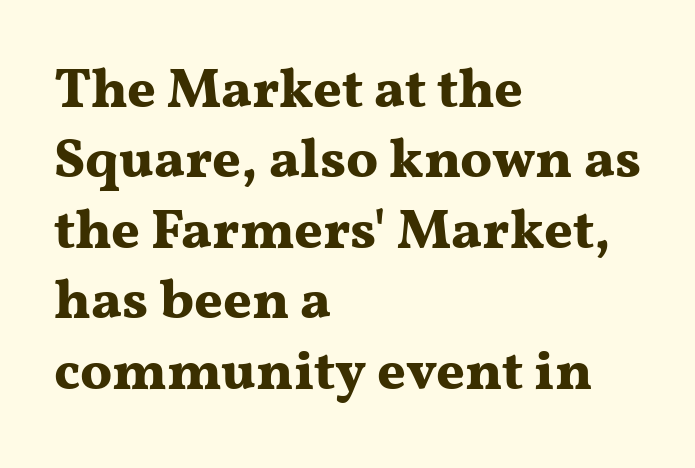
{"serif": "yes", "italic": "no", "bold": "yes", "weight": "bold", "width": "wide", "stroke_contrast": "medium", "x_height": "medium", "monospaced": "no", "underline": "no", "align": "left", "line_spacing": "normal", "line_spacing_ratio": 1.28, "letter_spacing": "normal", "letter_spacing_em": 0.0, "glyph_px": 55}
